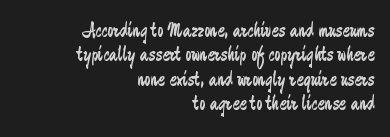
The image shows 21 px text type; set right-aligned, line spacing 1.16x, normal letter spacing, not underlined.
